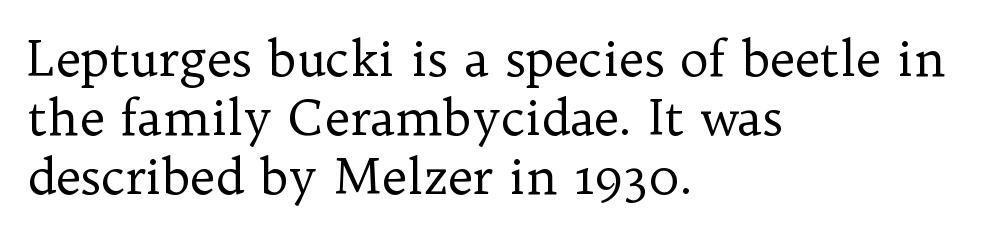
{"serif": "yes", "italic": "no", "bold": "no", "weight": "regular", "width": "normal", "stroke_contrast": "low", "x_height": "medium", "monospaced": "no", "underline": "no", "align": "left", "line_spacing_ratio": 1.2, "letter_spacing": "normal", "letter_spacing_em": 0.0, "glyph_px": 49}
